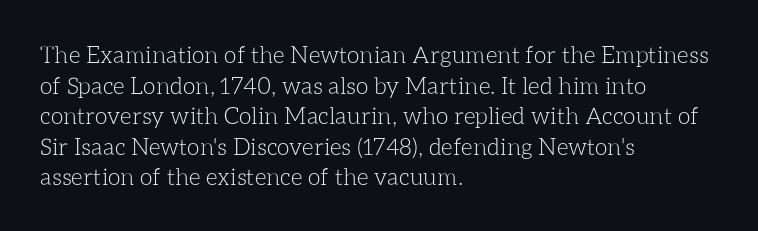
Vertical spacing — default. The text block is weighted toward the left margin, trailing off unevenly rightward. The baseline area is clear. These lines keep a tight, regular rhythm from letter to letter. No extra ink here — the face is not bold.
